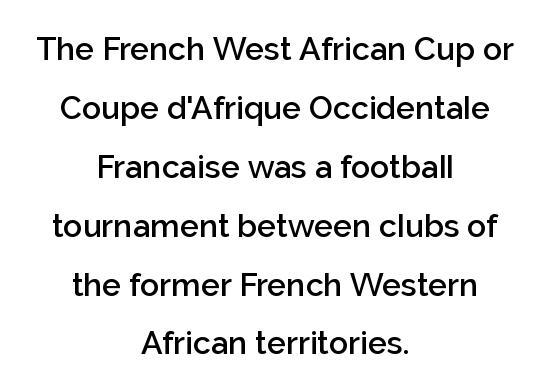
The image shows 32 px semibold sans-serif type, upright; set centered, line spacing 1.84x, normal letter spacing, not underlined; low stroke contrast and a medium x-height.
